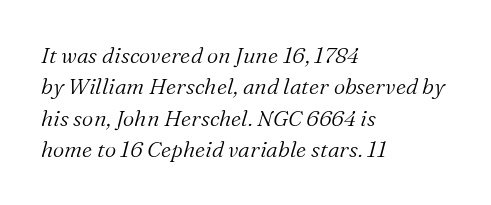
The image shows 22 px text type, italic (leaning right); set left-aligned, normal line spacing (1.43x), normal letter spacing, not underlined.
